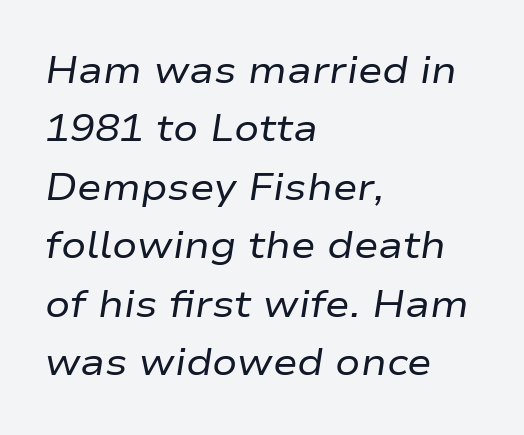
Q: Is the text bold? A: No.
Q: Is the text italic (slanted)? A: Yes, it leans right by about 9 degrees.
Q: Is the text underlined? A: No.
Q: How is the paragraph aligned? A: Left-aligned.
Q: Is the spacing between letters normal or unusually wide? A: Normal.
Q: Is the spacing between lines tight, normal or loose? A: Normal.
Q: Width (condensed, normal, or wide)? A: Wide.
Q: Stroke contrast? A: Low.
Q: x-height? A: Medium.
Q: Monospaced? A: No.
